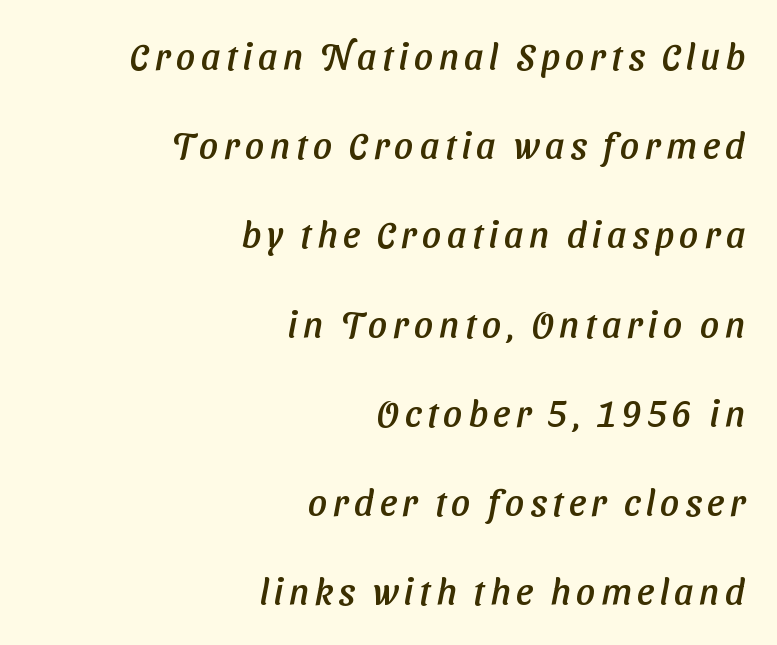
The image shows 37 px sans-serif type; set right-aligned, loose line spacing (2.41x), not underlined; low stroke contrast and a medium x-height.
